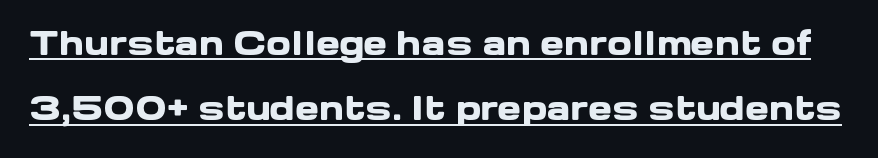
{"serif": "no", "italic": "no", "bold": "yes", "weight": "heavy", "width": "wide", "stroke_contrast": "low", "x_height": "medium", "monospaced": "no", "underline": "yes", "line_spacing": "loose", "line_spacing_ratio": 2.04, "letter_spacing": "normal", "letter_spacing_em": 0.0, "glyph_px": 32}
